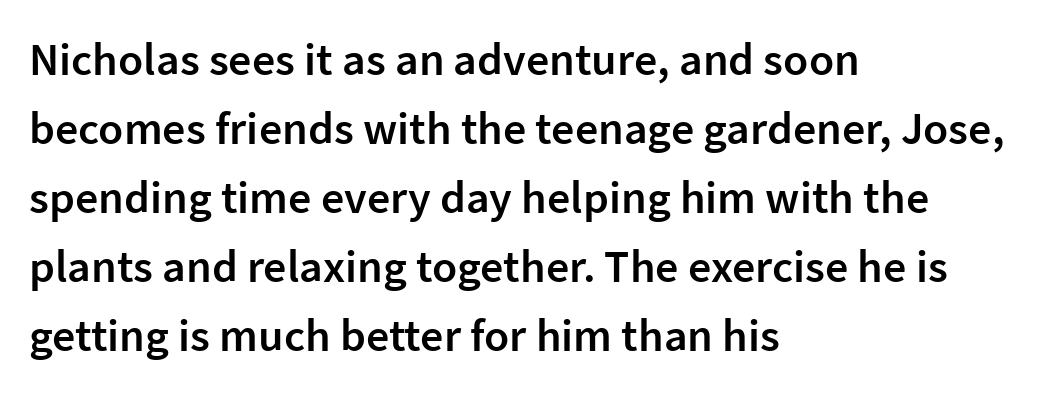
Q: Is the text bold? A: Semi-bold.
Q: Is the text italic (slanted)? A: No, it is upright.
Q: Is the typeface a serif or a sans-serif typeface? A: Sans-serif.
Q: Is the text underlined? A: No.
Q: How is the paragraph aligned? A: Left-aligned.
Q: Is the spacing between letters normal or unusually wide? A: Normal.
Q: Is the spacing between lines tight, normal or loose? A: Normal.
Q: Width (condensed, normal, or wide)? A: Normal.
Q: Stroke contrast? A: Low.
Q: x-height? A: Medium.
Q: Monospaced? A: No.
